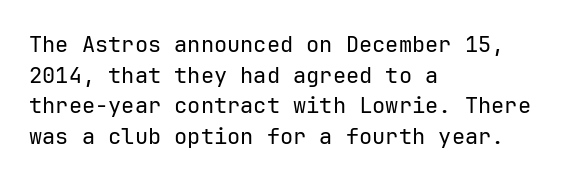
{"italic": "no", "bold": "no", "underline": "no", "align": "left", "line_spacing": "normal", "line_spacing_ratio": 1.39, "letter_spacing": "normal", "letter_spacing_em": 0.0, "glyph_px": 22}
